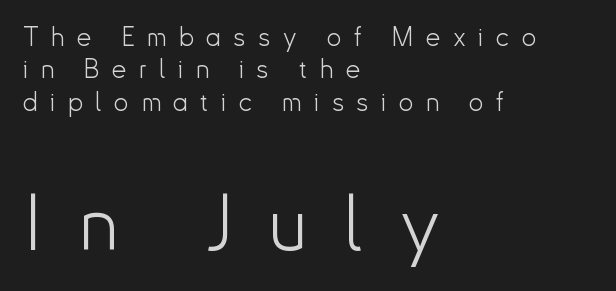
{"serif": "no", "italic": "no", "bold": "no", "weight": "light", "width": "normal", "stroke_contrast": "low", "x_height": "small", "monospaced": "no", "underline": "no", "align": "left", "line_spacing": "normal", "line_spacing_ratio": 1.25, "letter_spacing": "wide", "letter_spacing_em": 0.48, "larger_block": "second", "size_ratio": 2.96, "glyph_px": 77}
